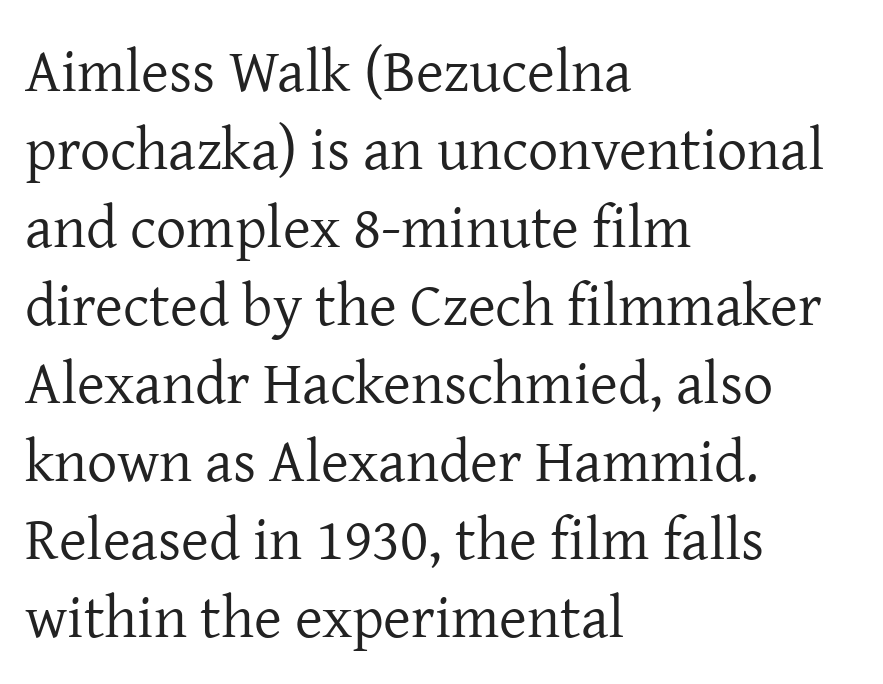
The image shows 60 px regular-weight serif type, upright; set left-aligned, normal line spacing (1.3x), normal letter spacing, not underlined; low stroke contrast and a medium x-height.
